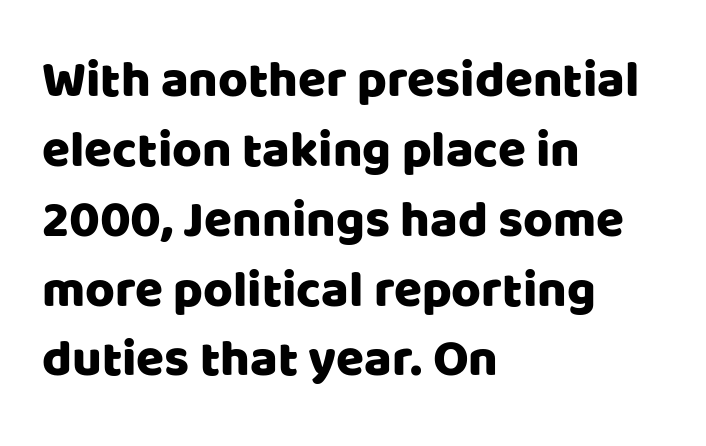
Q: Is the text italic (slanted)? A: No, it is upright.
Q: Is the typeface a serif or a sans-serif typeface? A: Sans-serif.
Q: Is the text underlined? A: No.
Q: How is the paragraph aligned? A: Left-aligned.
Q: Is the spacing between letters normal or unusually wide? A: Normal.
Q: Is the spacing between lines tight, normal or loose? A: Normal.
Q: Width (condensed, normal, or wide)? A: Normal.
Q: Stroke contrast? A: Low.
Q: x-height? A: Large.
Q: Monospaced? A: No.
